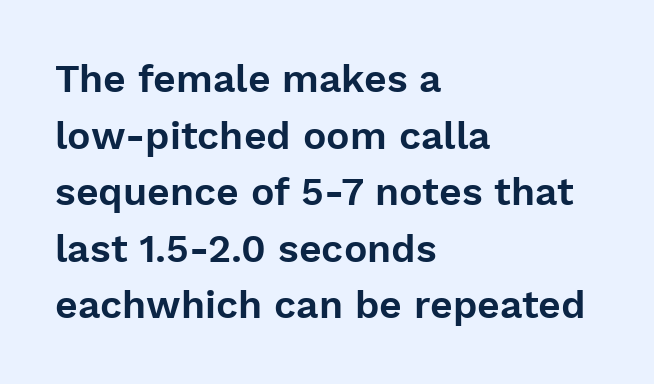
The glyphs are unaccompanied by any horizontal stroke below them. The tracking reads as untouched default to a designer's eye. Is this a sans? Yes — the strokes have no serifs. Think of a printed novel: that variable character pitch is what you see here. The typesetter chose a ragged-right arrangement here.
